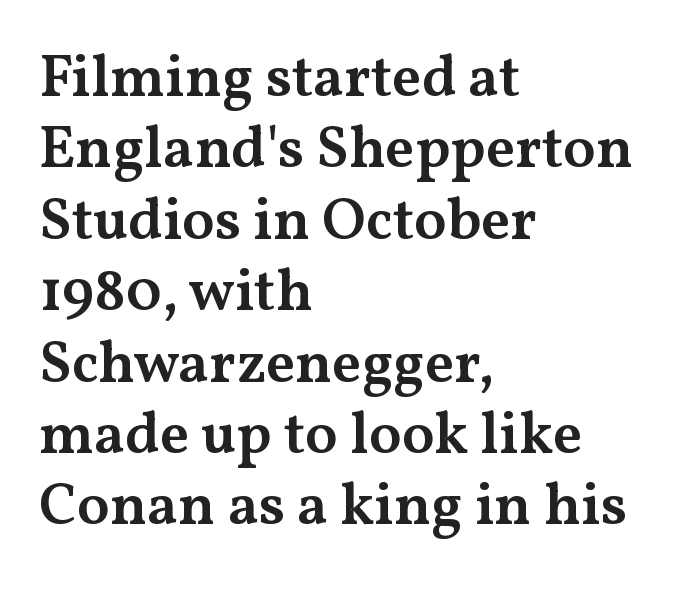
Do the characters align in a grid? No, the font is proportional. This sample is left-justified, so line endings fall wherever the words run out. Tall strokes in this sample are plumb rather than angled. The space directly below the letters is spotless.
